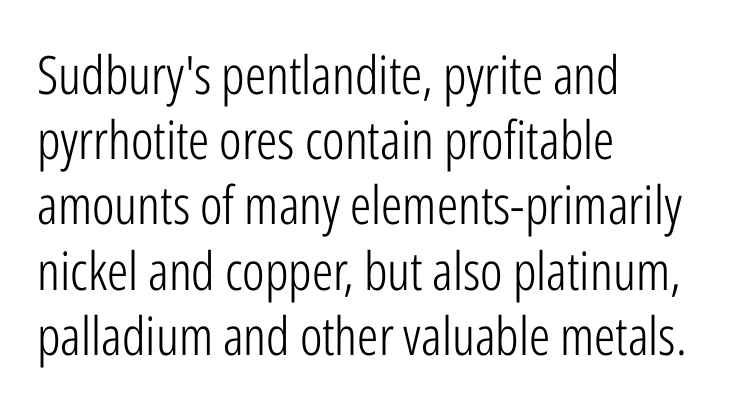
The image shows 53 px light, condensed sans-serif type, upright; set left-aligned, line spacing 1.23x, normal letter spacing, not underlined; low stroke contrast and a medium x-height.
